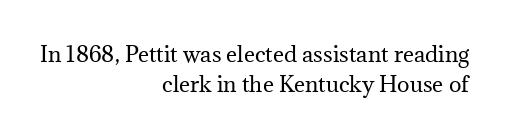
{"italic": "no", "bold": "no", "underline": "no", "align": "right", "line_spacing": "normal", "line_spacing_ratio": 1.43, "letter_spacing": "normal", "letter_spacing_em": 0.0, "glyph_px": 21}
